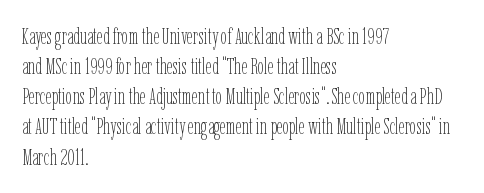
Teacher's note: observe the even left margin — that is flush-left alignment. Does extra space separate the letters? No, they use regular spacing. In terms of posture, this sample is upright. The glyphs are unaccompanied by any horizontal stroke below them. The lines sit at an ordinary, default distance from one another.
